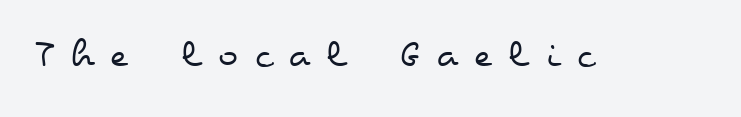
{"italic": "no", "bold": "no", "weight": "regular", "width": "wide", "stroke_contrast": "low", "x_height": "small", "monospaced": "no", "underline": "no", "letter_spacing": "wide", "letter_spacing_em": 0.4, "glyph_px": 42}
